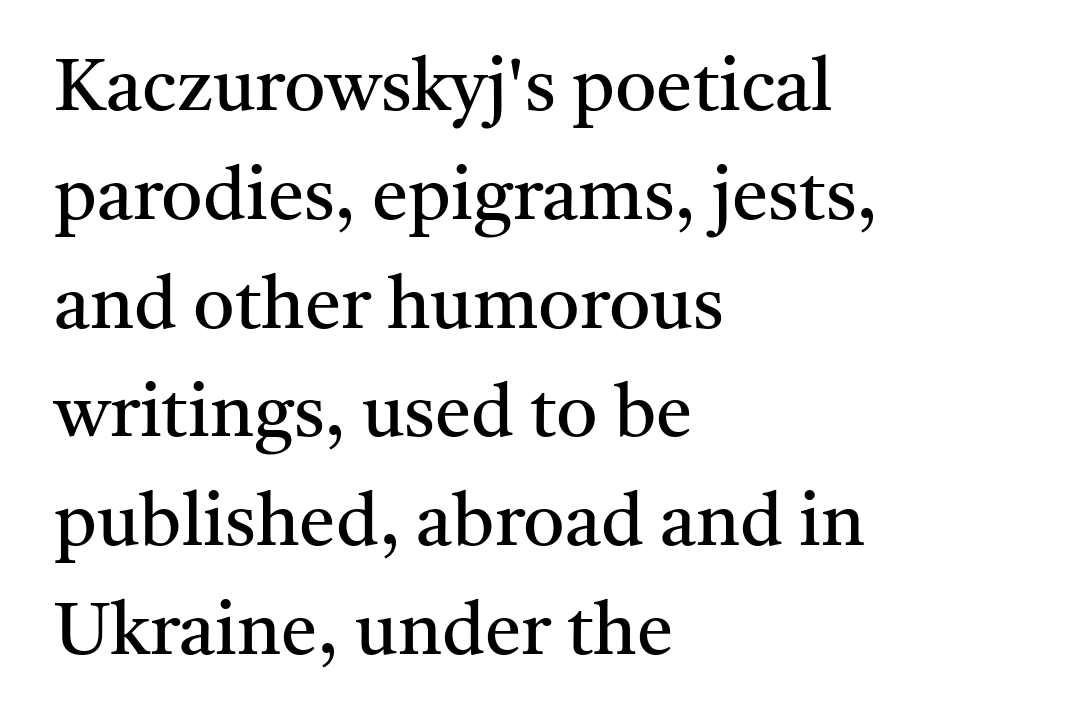
{"serif": "yes", "italic": "no", "bold": "no", "weight": "regular", "width": "normal", "stroke_contrast": "medium", "x_height": "medium", "monospaced": "no", "underline": "no", "align": "left", "line_spacing": "normal", "line_spacing_ratio": 1.49, "letter_spacing": "normal", "letter_spacing_em": 0.0, "glyph_px": 73}
